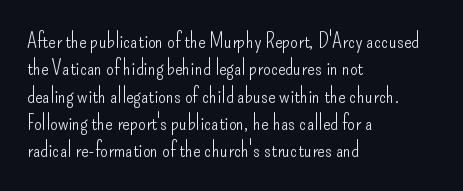
{"italic": "no", "bold": "no", "underline": "no", "align": "left", "line_spacing_ratio": 1.24, "letter_spacing": "normal", "letter_spacing_em": 0.0, "glyph_px": 22}
